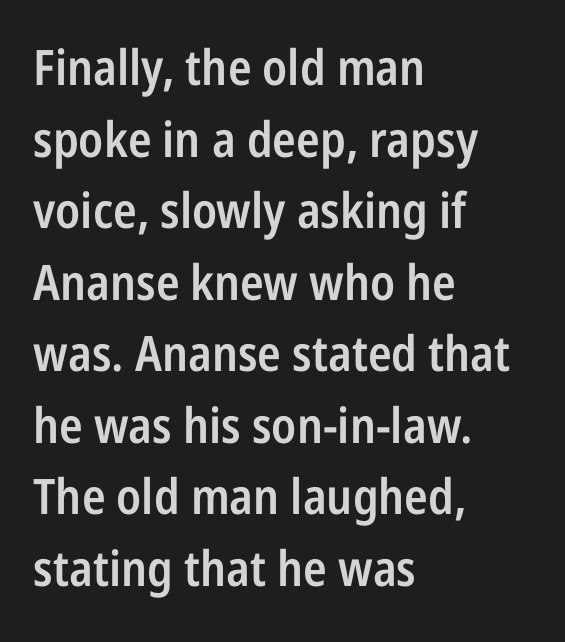
Does extra space separate the letters? No, they use regular spacing. Bare-footed words on every line. Leftover space on each line is placed entirely after the last word. Interline gaps are of average width in this sample. Each letter keeps its own natural width here, so spacing adapts to shape. The strokes are fattened partway — semibold, not bold.
